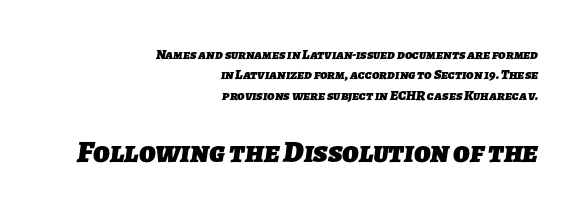
Letterform terminals end flat and unadorned throughout the passage. Heavy, bold letterforms. Between these two stacked blocks, the lower one wins on size. The space directly below the letters is spotless.
